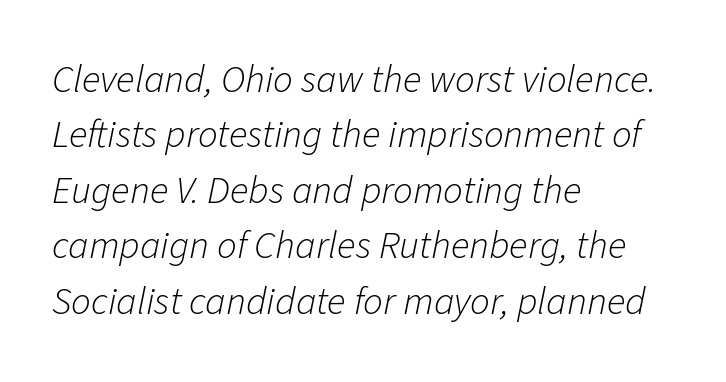
The image shows 39 px light type, italic (leaning right); set left-aligned, normal line spacing (1.42x), normal letter spacing, not underlined; low stroke contrast and a medium x-height.
